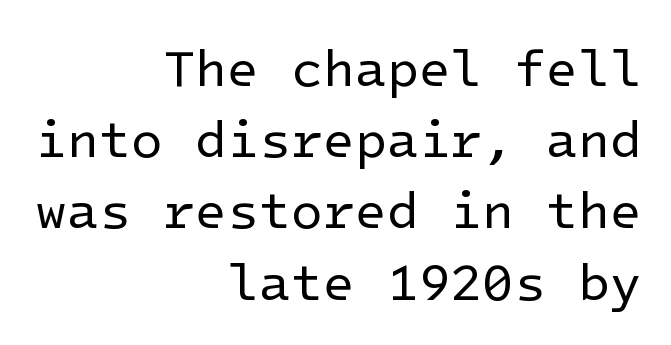
The image shows 52 px regular-weight sans-serif type, upright; set right-aligned, normal line spacing (1.37x), normal letter spacing, not underlined; low stroke contrast and a medium x-height.
